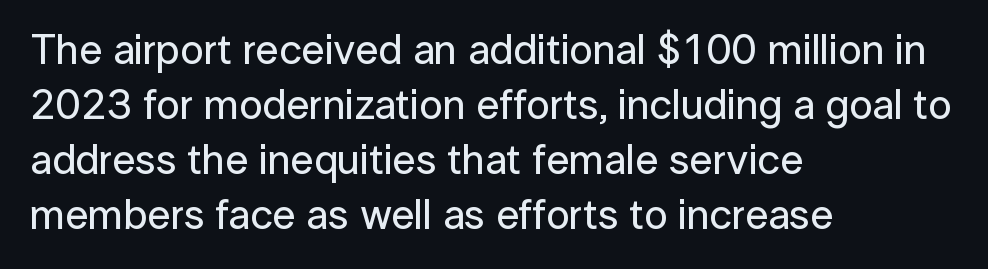
There is no visible air inserted between adjacent glyphs. Stroke terminals: plain, sans-serif. Vertically, the passage feels balanced, rows spaced as you'd expect. A typesetter would call this proportional, since set widths differ per character. The type sits square on the baseline with zero lean.
